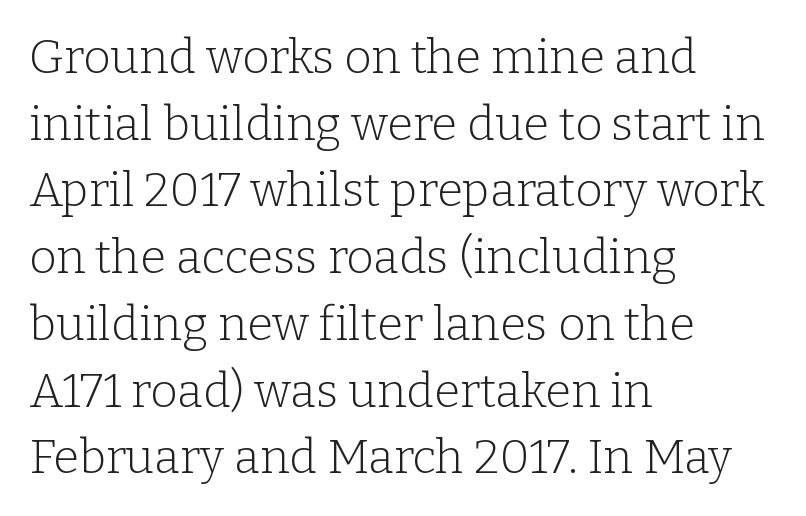
The passage shown is typed in a proportional face where columns would drift. Visually the block forms a straight wall on the left and a jagged coastline on the right. Unlike a clean sans, this face finishes its strokes with serifs. The type is set solid horizontally, with unmodified tracking. This block has exactly the height ordinary leading produces. Glance below the letters and you will spot only blank space.
